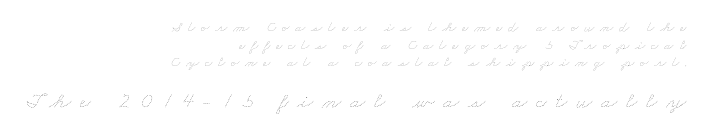
The image shows 23 px text type; set right-aligned, line spacing 1.18x, unusually wide letter spacing (+0.37 em), not underlined; the second (bottom) block is 1.53x larger.
